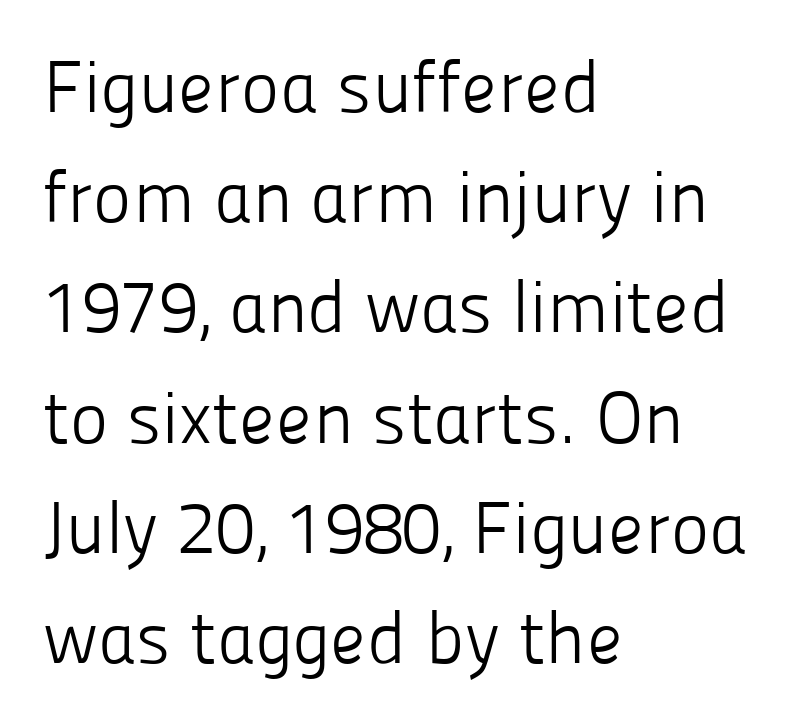
Q: Is the text bold? A: No.
Q: Is the text italic (slanted)? A: No, it is upright.
Q: Is the typeface a serif or a sans-serif typeface? A: Sans-serif.
Q: Is the text underlined? A: No.
Q: How is the paragraph aligned? A: Left-aligned.
Q: Is the spacing between letters normal or unusually wide? A: Normal.
Q: Is the spacing between lines tight, normal or loose? A: Normal.
Q: Width (condensed, normal, or wide)? A: Normal.
Q: Stroke contrast? A: Low.
Q: x-height? A: Medium.
Q: Monospaced? A: No.
